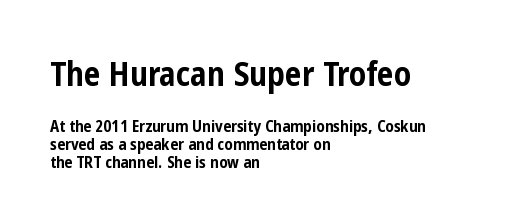
The image shows 33 px bold, condensed sans-serif type, upright; set left-aligned, tight line spacing (1.13x), normal letter spacing, not underlined; the first (top) block is 2.06x larger; low stroke contrast and a medium x-height.
